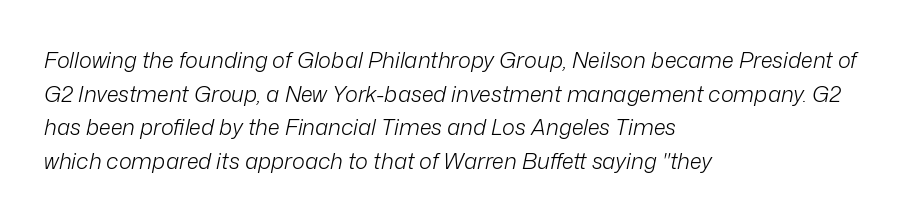
Descenders hang freely into open space. Each stroke keeps to a modest, everyday thickness or less. No extra tracking has been applied to these lines. Posture: slanted. A student would call this left alignment; a typographer would say flush left, rag right. Reading down the column, the eye jumps a familiar distance to each next line.
